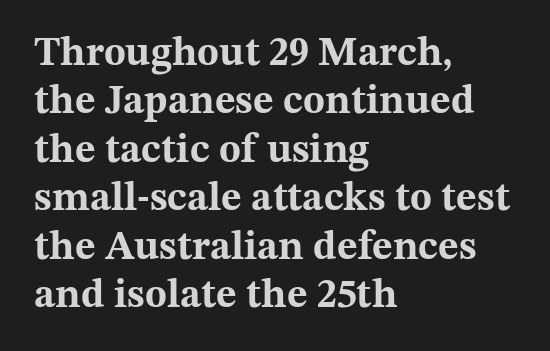
Q: Is the text bold? A: Yes.
Q: Is the text italic (slanted)? A: No, it is upright.
Q: Is the typeface a serif or a sans-serif typeface? A: Serif.
Q: Is the text underlined? A: No.
Q: How is the paragraph aligned? A: Left-aligned.
Q: Is the spacing between letters normal or unusually wide? A: Normal.
Q: Width (condensed, normal, or wide)? A: Wide.
Q: Stroke contrast? A: Medium.
Q: x-height? A: Medium.
Q: Monospaced? A: No.
